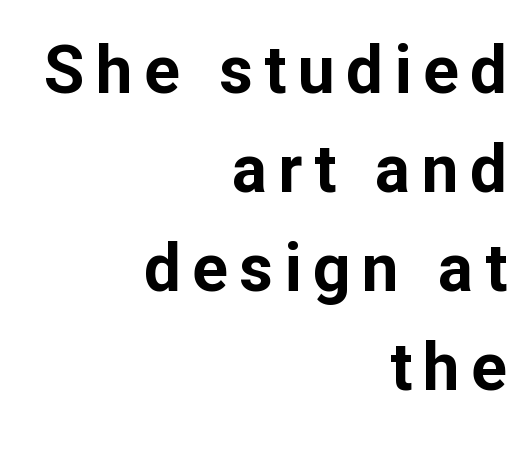
{"serif": "no", "italic": "no", "bold": "yes", "weight": "bold", "width": "normal", "stroke_contrast": "low", "x_height": "medium", "monospaced": "no", "underline": "no", "align": "right", "line_spacing": "normal", "line_spacing_ratio": 1.5, "glyph_px": 66}
